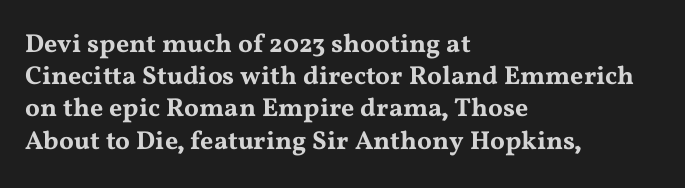
You could call the tracking neutral — neither tight nor loose. Posture: upright roman. Which margin do the lines hug? The left one — the right edge is uneven. Decoration check: the copy has no underline.
